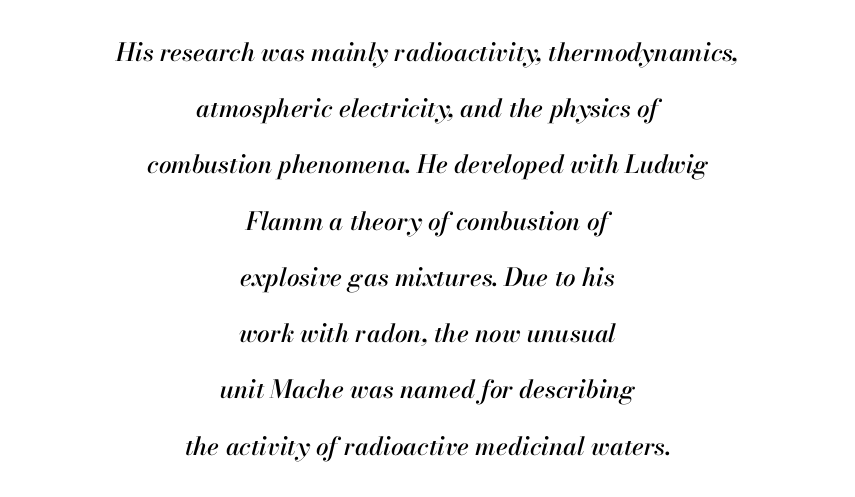
This sample uses an oblique cut, with every glyph tilted off the vertical. No extra tracking has been applied to these lines. These lines are centered, leaving both edges ragged. Each new line begins a long way beneath the previous one. Check the space under the baseline: it is left empty.
